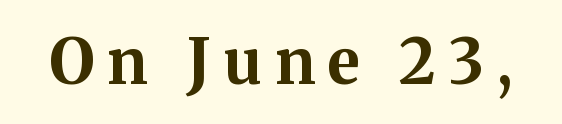
Q: Is the text bold? A: Yes.
Q: Is the text italic (slanted)? A: No, it is upright.
Q: Is the typeface a serif or a sans-serif typeface? A: Serif.
Q: Is the text underlined? A: No.
Q: Is the spacing between letters normal or unusually wide? A: Unusually wide.
Q: Width (condensed, normal, or wide)? A: Normal.
Q: Stroke contrast? A: Medium.
Q: x-height? A: Medium.
Q: Monospaced? A: No.
